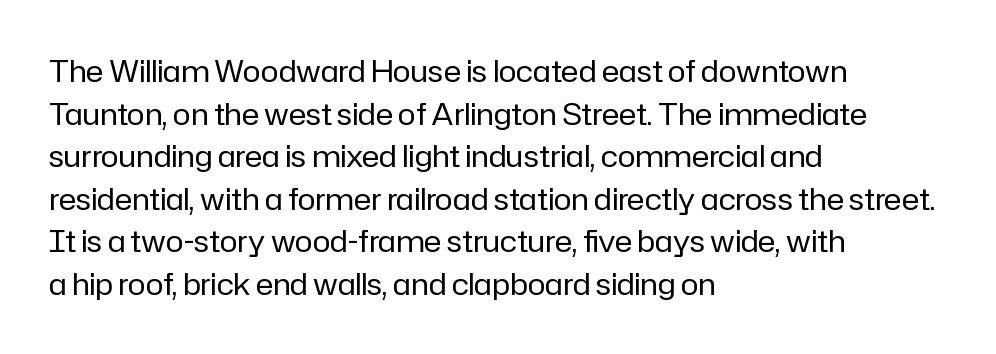
Q: Is the text bold? A: No.
Q: Is the text italic (slanted)? A: No, it is upright.
Q: Is the typeface a serif or a sans-serif typeface? A: Sans-serif.
Q: Is the text underlined? A: No.
Q: How is the paragraph aligned? A: Left-aligned.
Q: Is the spacing between letters normal or unusually wide? A: Normal.
Q: Is the spacing between lines tight, normal or loose? A: Normal.
Q: Width (condensed, normal, or wide)? A: Normal.
Q: Stroke contrast? A: Low.
Q: x-height? A: Medium.
Q: Monospaced? A: No.
